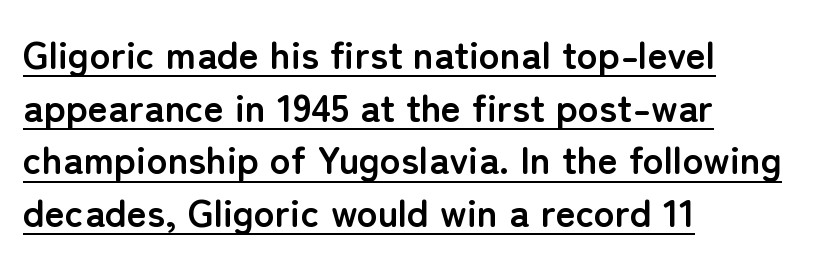
The image shows 39 px semibold sans-serif type, upright; set left-aligned, normal line spacing (1.35x), normal letter spacing, underlined; low stroke contrast and a medium x-height.
